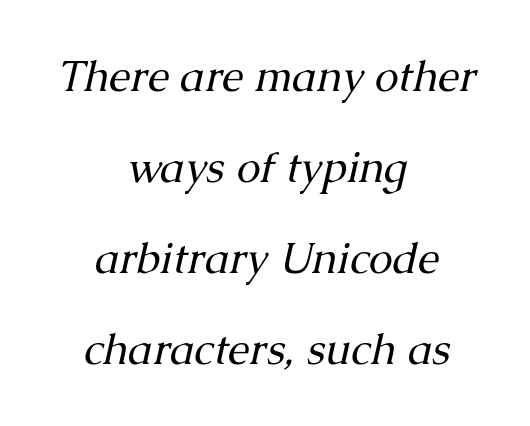
Serif or sans? Serif — the stroke terminals have little feet. The typesetting does not lean heavy: it is not bold. How are the letters spaced? Ordinarily, with no added tracking. Think of a printed novel: that variable character pitch is what you see here. You could fit nearly another row in the gap between these rows. The foot of each line stays bare and open.
